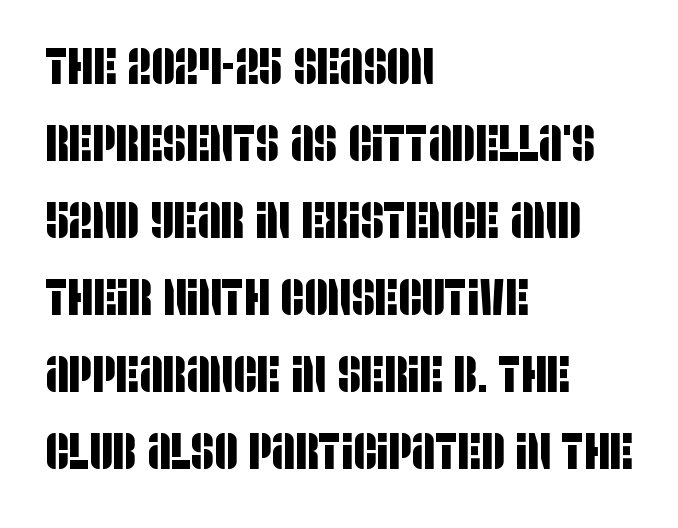
Q: Is the typeface a serif or a sans-serif typeface? A: Sans-serif.
Q: Is the text underlined? A: No.
Q: How is the paragraph aligned? A: Left-aligned.
Q: Is the spacing between letters normal or unusually wide? A: Normal.
Q: Is the spacing between lines tight, normal or loose? A: Normal.
Q: Width (condensed, normal, or wide)? A: Condensed.
Q: Stroke contrast? A: Low.
Q: x-height? A: Large.
Q: Monospaced? A: No.
